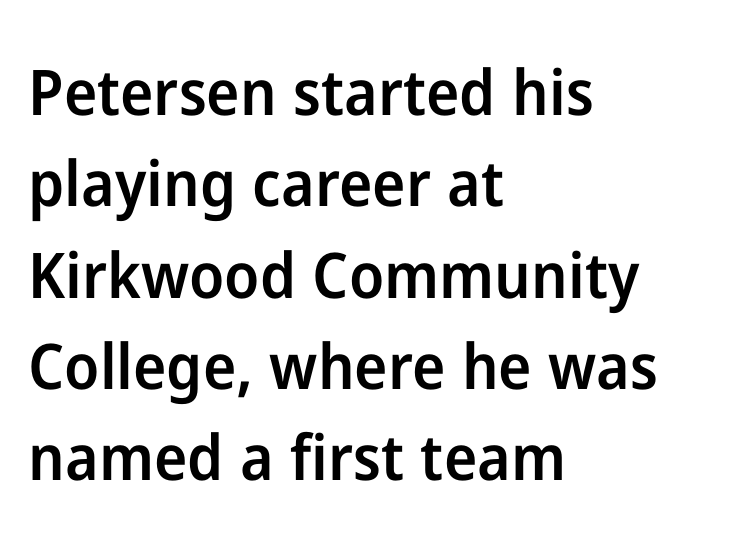
The image shows 63 px semibold sans-serif type, upright; set left-aligned, normal line spacing (1.45x), normal letter spacing, not underlined; low stroke contrast and a medium x-height.
